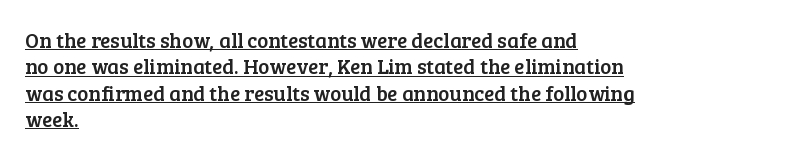
Q: Is the text italic (slanted)? A: No, it is upright.
Q: Is the text underlined? A: Yes.
Q: How is the paragraph aligned? A: Left-aligned.
Q: Is the spacing between letters normal or unusually wide? A: Normal.
Q: Is the spacing between lines tight, normal or loose? A: Normal.
